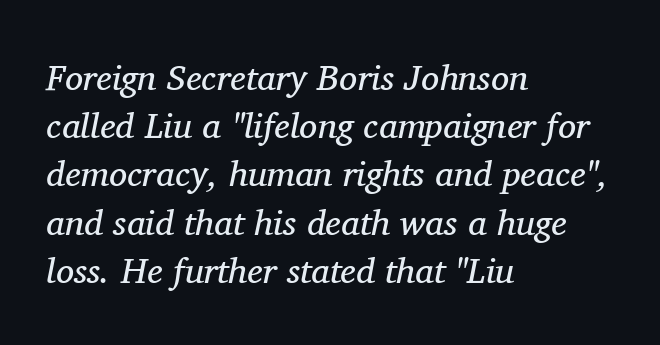
Q: Is the text bold? A: No.
Q: Is the text italic (slanted)? A: Yes, it leans right by about 11 degrees.
Q: Is the typeface a serif or a sans-serif typeface? A: Serif.
Q: Is the text underlined? A: No.
Q: How is the paragraph aligned? A: Left-aligned.
Q: Is the spacing between letters normal or unusually wide? A: Normal.
Q: Is the spacing between lines tight, normal or loose? A: Normal.
Q: Width (condensed, normal, or wide)? A: Normal.
Q: Stroke contrast? A: Medium.
Q: x-height? A: Medium.
Q: Monospaced? A: No.
